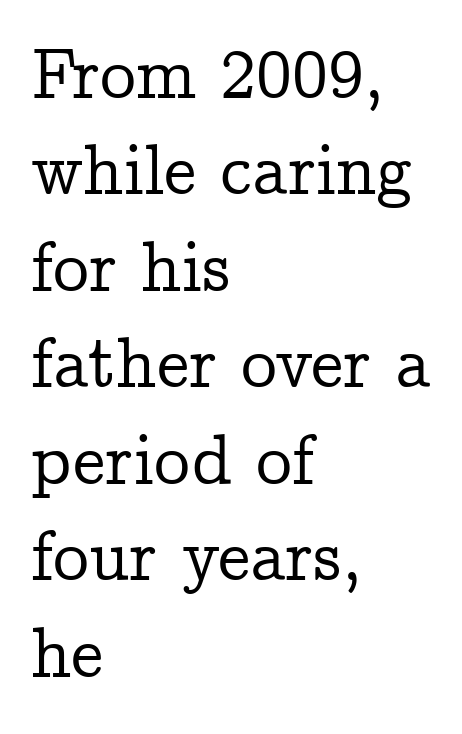
Q: Is the text italic (slanted)? A: No, it is upright.
Q: Is the typeface a serif or a sans-serif typeface? A: Serif.
Q: Is the text underlined? A: No.
Q: How is the paragraph aligned? A: Left-aligned.
Q: Is the spacing between letters normal or unusually wide? A: Normal.
Q: Is the spacing between lines tight, normal or loose? A: Normal.
Q: Width (condensed, normal, or wide)? A: Normal.
Q: Stroke contrast? A: Low.
Q: x-height? A: Medium.
Q: Monospaced? A: No.
